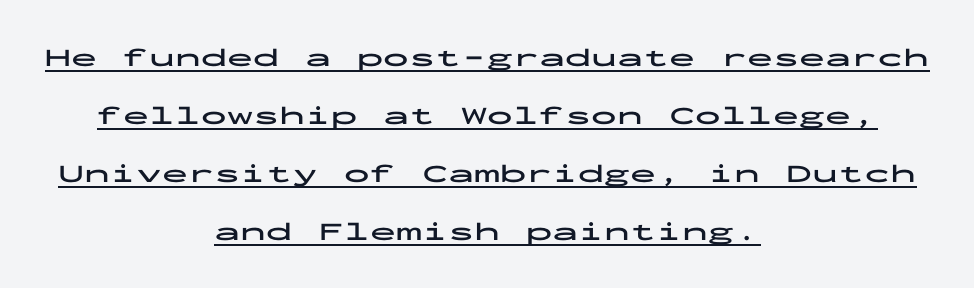
Tall strokes in this sample are plumb rather than angled. Short note: letters normally spaced. The lettering is marked with a stroke running underneath it. Is the block centered? Yes — each line is placed symmetrically about the middle.
